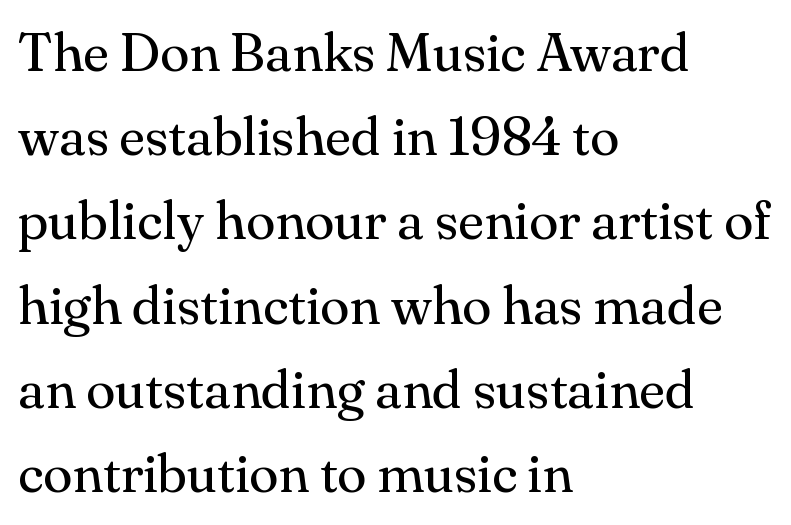
Line beginnings align vertically; line endings do not. The line texture is even and compact thanks to regular tracking. When letters stand straight like this, we call the style roman or upright. Stroke thickness stays within the range of a standard reading face or lighter. Letters rest on an invisible, unmarked baseline.
